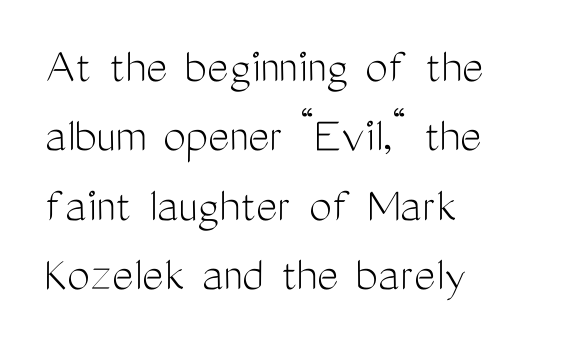
{"serif": "no", "italic": "no", "bold": "no", "weight": "light", "width": "condensed", "stroke_contrast": "medium", "x_height": "medium", "monospaced": "no", "underline": "no", "align": "left", "line_spacing": "normal", "line_spacing_ratio": 1.36, "letter_spacing": "normal", "letter_spacing_em": 0.0, "glyph_px": 51}
